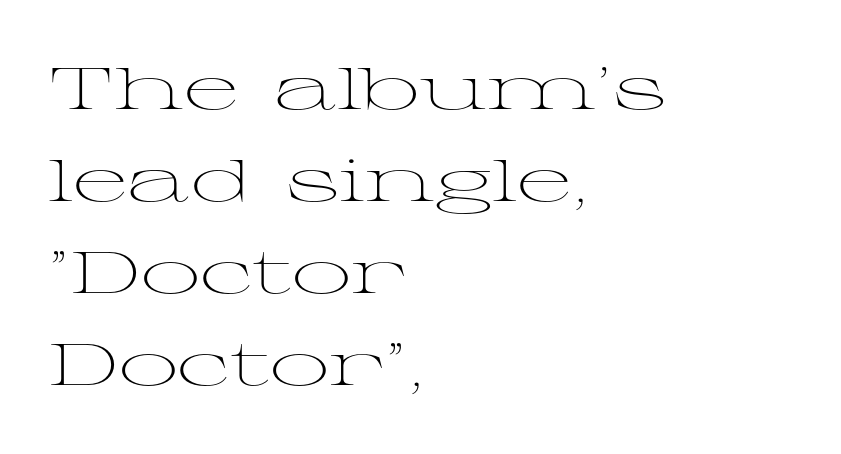
The image shows 59 px light, wide serif type, upright; set left-aligned, normal line spacing (1.56x), normal letter spacing, not underlined; medium stroke contrast and a medium x-height.
